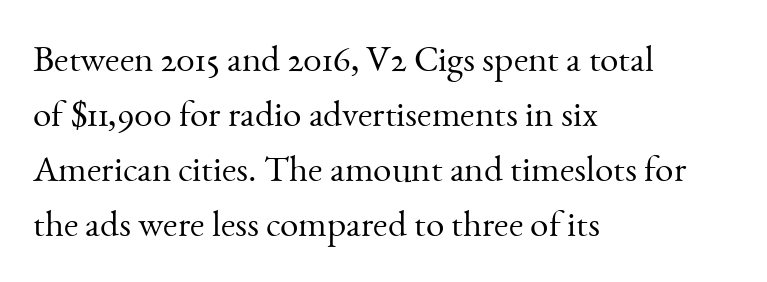
The image shows 37 px light serif type, upright; set left-aligned, normal line spacing (1.49x), normal letter spacing, not underlined; medium stroke contrast and a small x-height.
